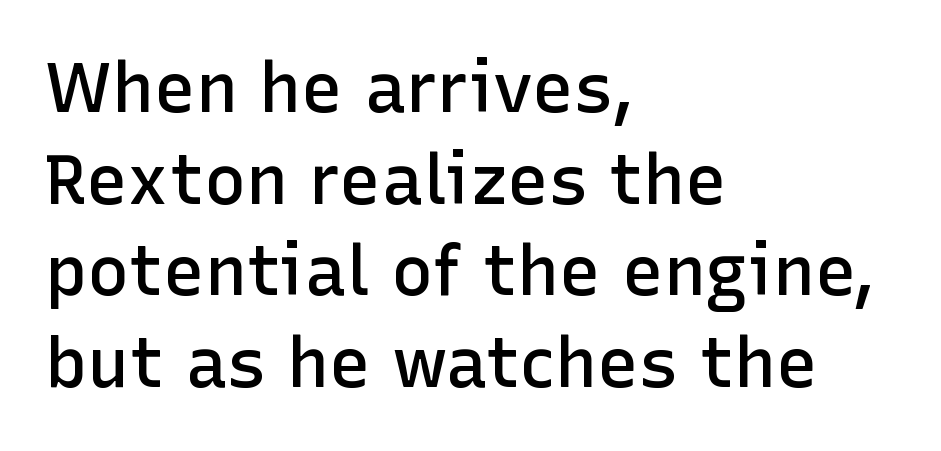
The image shows 70 px semibold sans-serif type, upright; set left-aligned, normal line spacing (1.31x), normal letter spacing, not underlined; low stroke contrast and a medium x-height.
